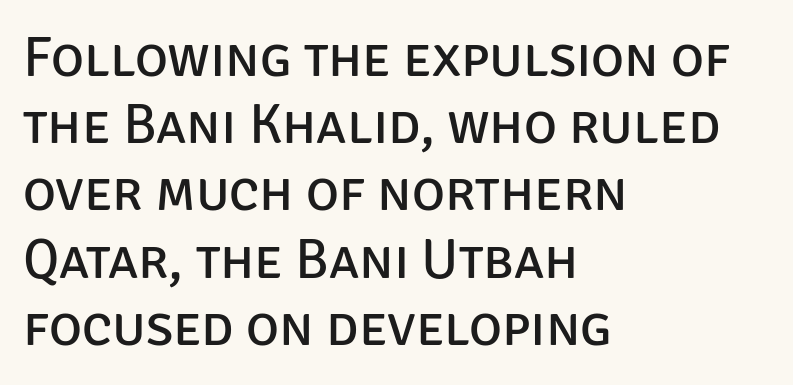
{"serif": "no", "italic": "no", "bold": "no", "weight": "regular", "width": "normal", "stroke_contrast": "low", "x_height": "large", "monospaced": "no", "underline": "no", "align": "left", "line_spacing_ratio": 1.2, "letter_spacing": "normal", "letter_spacing_em": 0.0, "glyph_px": 56}
